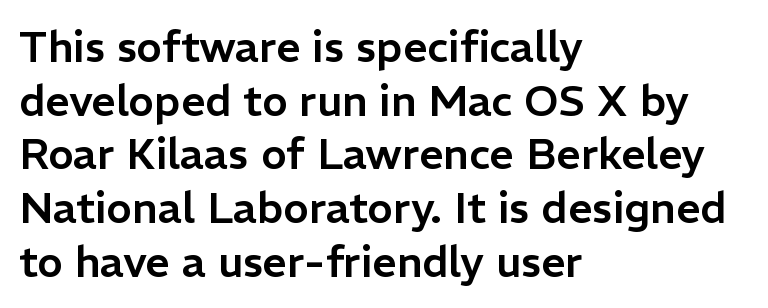
{"serif": "no", "italic": "no", "width": "normal", "stroke_contrast": "low", "x_height": "medium", "monospaced": "no", "underline": "no", "align": "left", "line_spacing": "normal", "line_spacing_ratio": 1.25, "letter_spacing": "normal", "letter_spacing_em": 0.0, "glyph_px": 43}
